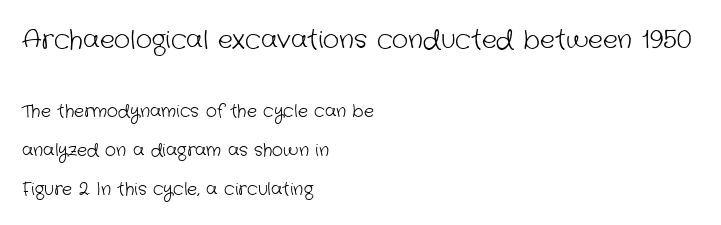
{"bold": "no", "underline": "no", "align": "left", "line_spacing": "loose", "line_spacing_ratio": 2.29, "letter_spacing": "normal", "letter_spacing_em": 0.0, "larger_block": "first", "size_ratio": 1.47, "glyph_px": 25}
